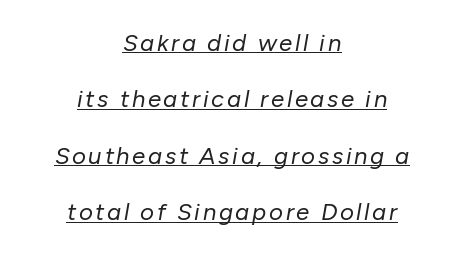
Alignment: centered. This sample trades compactness for vertical openness between lines. The passage shown is underscored from start to finish. The rendering applies a slant to the glyphs. The weight would be labelled regular, book, light, or lighter still.
